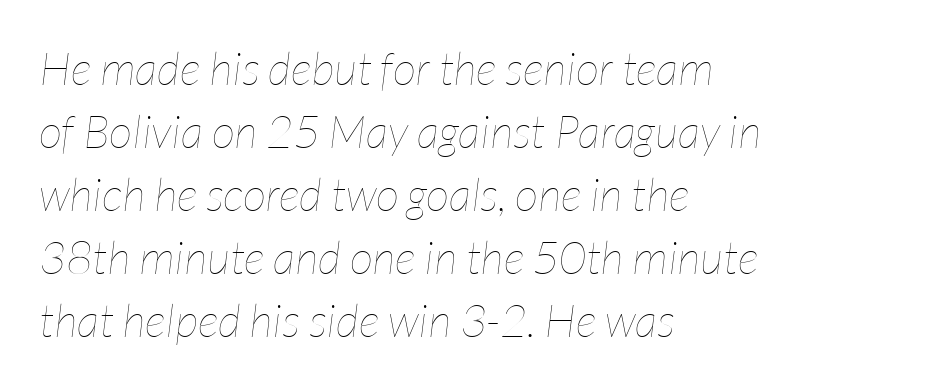
What's the leading like? Ordinary, nothing unusual. What stands out about the letter spacing? Nothing — it is the standard amount. Each line starts at the same left margin while the right side varies. Underline: absent. This sample has the flowing, uneven cadence of proportional lettering.
